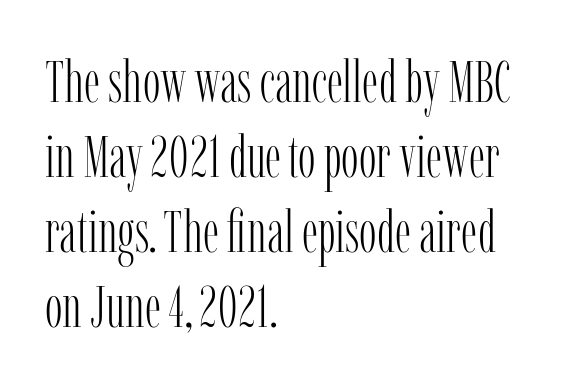
The image shows 59 px light, condensed serif type, upright; set left-aligned, normal line spacing (1.27x), normal letter spacing, not underlined; low stroke contrast and a medium x-height.
